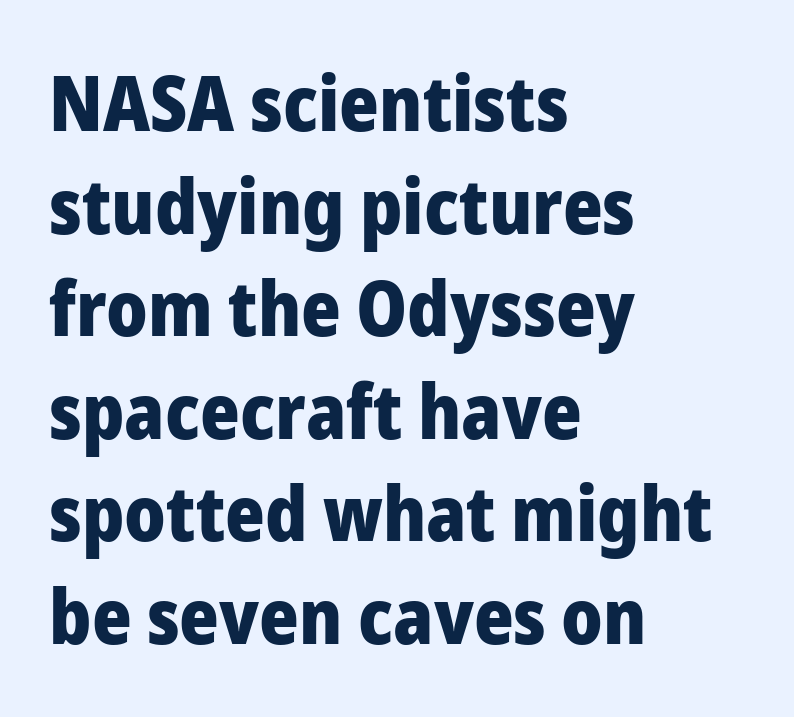
Q: Is the text bold? A: Yes.
Q: Is the text italic (slanted)? A: No, it is upright.
Q: Is the typeface a serif or a sans-serif typeface? A: Sans-serif.
Q: Is the text underlined? A: No.
Q: How is the paragraph aligned? A: Left-aligned.
Q: Is the spacing between letters normal or unusually wide? A: Normal.
Q: Is the spacing between lines tight, normal or loose? A: Normal.
Q: Width (condensed, normal, or wide)? A: Normal.
Q: Stroke contrast? A: Low.
Q: x-height? A: Medium.
Q: Monospaced? A: No.
